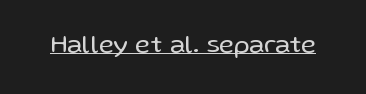
The image shows 26 px text type, upright; set normal letter spacing, underlined.
